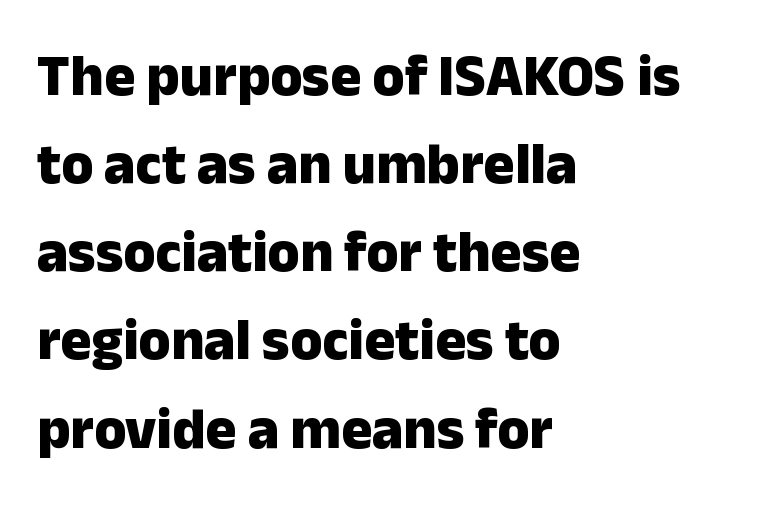
Each letter keeps its own natural width here, so spacing adapts to shape. The gaps between neighbouring characters are ordinary and unremarkable. The space beneath each line is pristine and unruled. A typesetter would label this face a sans. As a designer I'd log this as weight 700, bold. Every row of glyphs begins at an identical x-position on the left.
